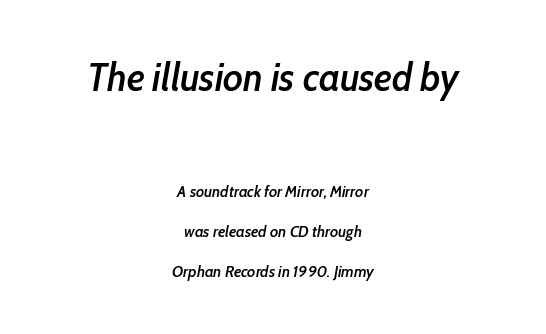
{"italic": "yes", "lean": "right", "slant_degrees": 10, "bold": "semi", "weight": "semibold", "width": "condensed", "stroke_contrast": "low", "x_height": "medium", "monospaced": "no", "underline": "no", "align": "center", "line_spacing": "loose", "line_spacing_ratio": 2.49, "letter_spacing": "normal", "letter_spacing_em": 0.0, "larger_block": "first", "size_ratio": 2.44, "glyph_px": 39}
